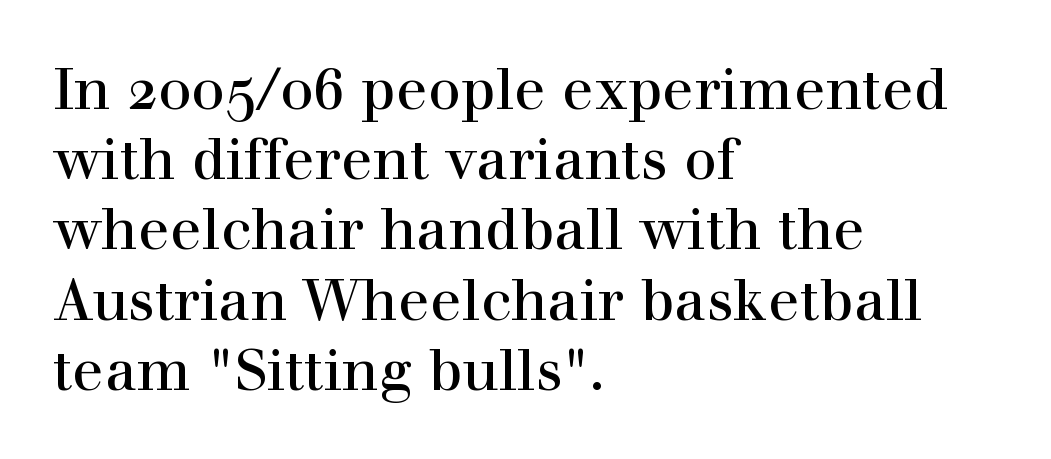
Q: Is the text italic (slanted)? A: No, it is upright.
Q: Is the typeface a serif or a sans-serif typeface? A: Serif.
Q: Is the text underlined? A: No.
Q: How is the paragraph aligned? A: Left-aligned.
Q: Is the spacing between letters normal or unusually wide? A: Normal.
Q: Width (condensed, normal, or wide)? A: Normal.
Q: x-height? A: Medium.
Q: Monospaced? A: No.
